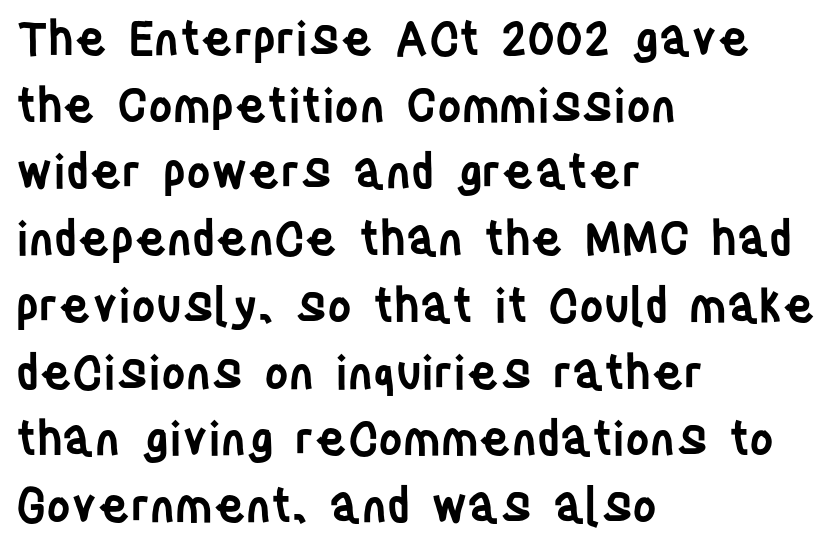
Q: Is the text bold? A: Semi-bold.
Q: Is the text italic (slanted)? A: No, it is upright.
Q: Is the typeface a serif or a sans-serif typeface? A: Sans-serif.
Q: Is the text underlined? A: No.
Q: How is the paragraph aligned? A: Left-aligned.
Q: Is the spacing between letters normal or unusually wide? A: Normal.
Q: Is the spacing between lines tight, normal or loose? A: Normal.
Q: Width (condensed, normal, or wide)? A: Condensed.
Q: Stroke contrast? A: Low.
Q: x-height? A: Large.
Q: Monospaced? A: No.
